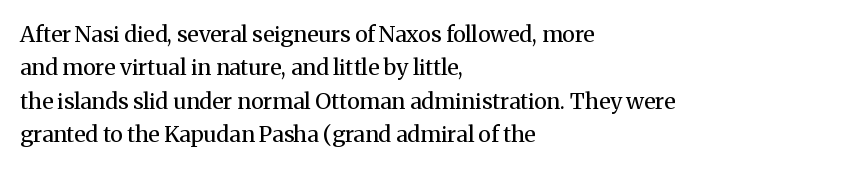
Q: Is the text bold? A: No.
Q: Is the text italic (slanted)? A: No, it is upright.
Q: Is the text underlined? A: No.
Q: How is the paragraph aligned? A: Left-aligned.
Q: Is the spacing between letters normal or unusually wide? A: Normal.
Q: Is the spacing between lines tight, normal or loose? A: Normal.
